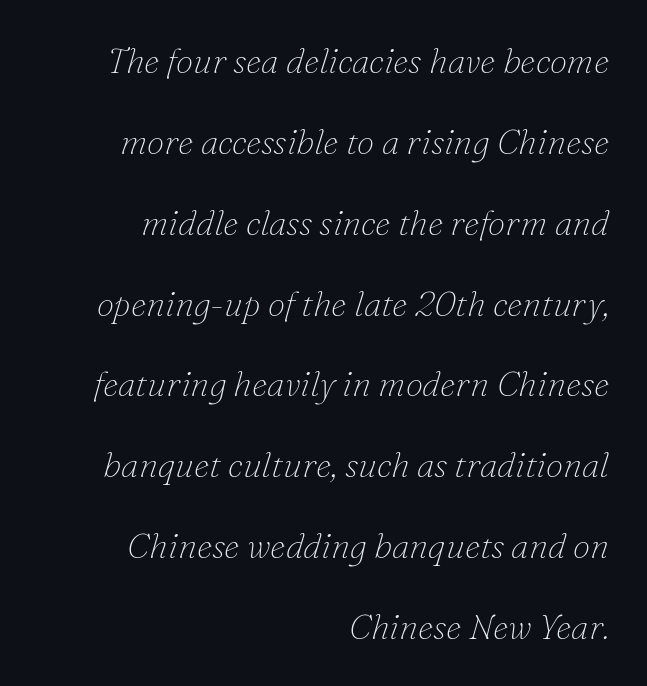
The image shows 35 px thin serif type, italic (leaning right); set right-aligned, loose line spacing (2.31x), normal letter spacing, not underlined; low stroke contrast and a small x-height.
